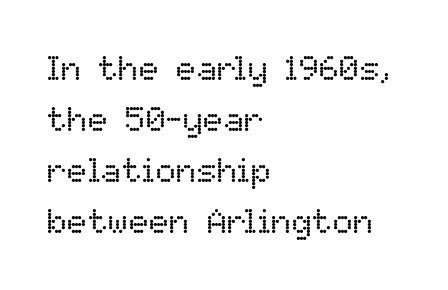
{"italic": "no", "bold": "no", "weight": "regular", "width": "normal", "stroke_contrast": "low", "x_height": "medium", "monospaced": "no", "underline": "no", "align": "left", "line_spacing": "normal", "line_spacing_ratio": 1.5, "letter_spacing": "normal", "letter_spacing_em": 0.0, "glyph_px": 34}
